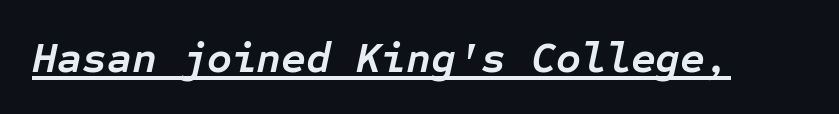
Q: Is the text bold? A: Yes.
Q: Is the text italic (slanted)? A: Yes, it leans right by about 12 degrees.
Q: Is the text underlined? A: Yes.
Q: Is the spacing between letters normal or unusually wide? A: Normal.
Q: Width (condensed, normal, or wide)? A: Normal.
Q: Stroke contrast? A: Low.
Q: x-height? A: Medium.
Q: Monospaced? A: Yes.
